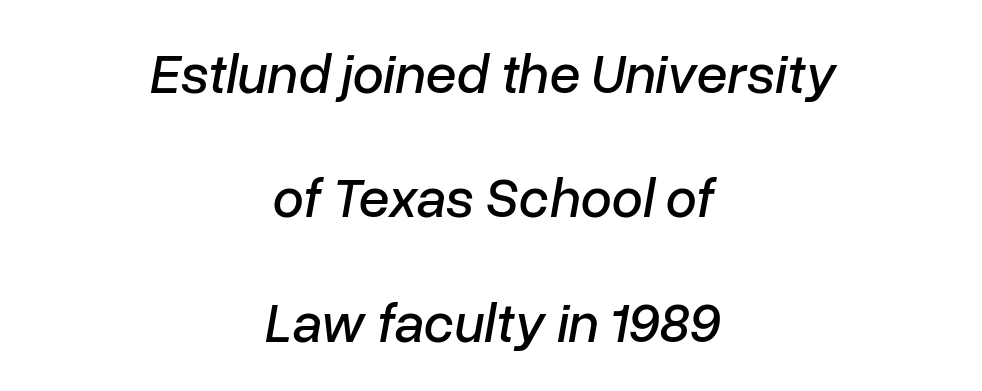
The image shows 56 px text type, italic (leaning right); set centered, loose line spacing (2.22x), normal letter spacing, not underlined; low stroke contrast and a medium x-height.
